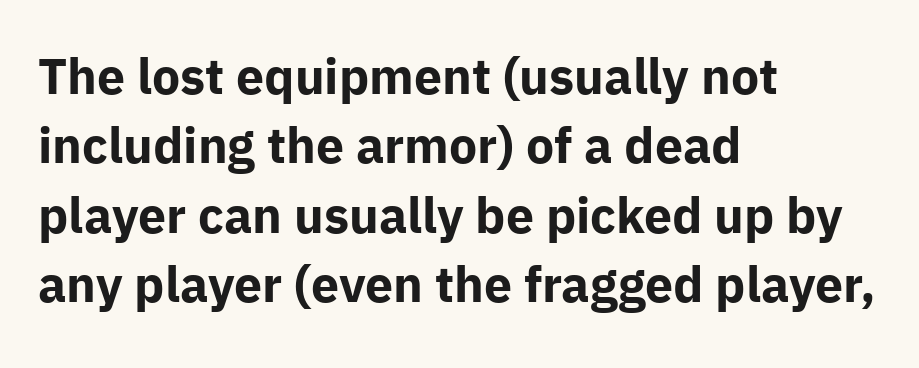
{"serif": "no", "italic": "no", "bold": "yes", "weight": "bold", "width": "normal", "stroke_contrast": "low", "x_height": "medium", "monospaced": "no", "underline": "no", "align": "left", "line_spacing": "normal", "line_spacing_ratio": 1.39, "letter_spacing": "normal", "letter_spacing_em": 0.0, "glyph_px": 50}
